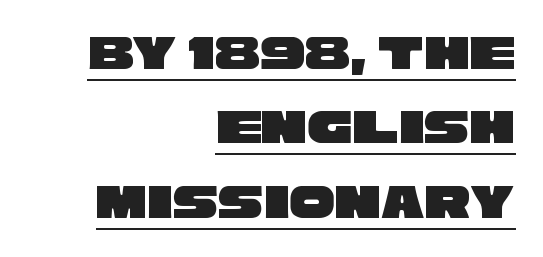
{"serif": "no", "width": "wide", "stroke_contrast": "low", "x_height": "large", "monospaced": "no", "underline": "yes", "align": "right", "line_spacing": "normal", "line_spacing_ratio": 1.46, "letter_spacing": "normal", "letter_spacing_em": 0.0, "glyph_px": 51}
